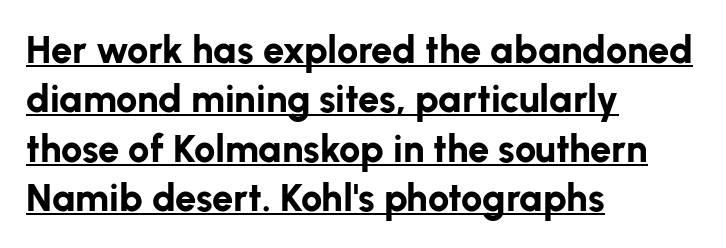
{"serif": "no", "italic": "no", "bold": "yes", "weight": "bold", "width": "normal", "stroke_contrast": "low", "x_height": "medium", "monospaced": "no", "underline": "yes", "align": "left", "line_spacing": "normal", "line_spacing_ratio": 1.3, "letter_spacing": "normal", "letter_spacing_em": 0.0, "glyph_px": 38}
